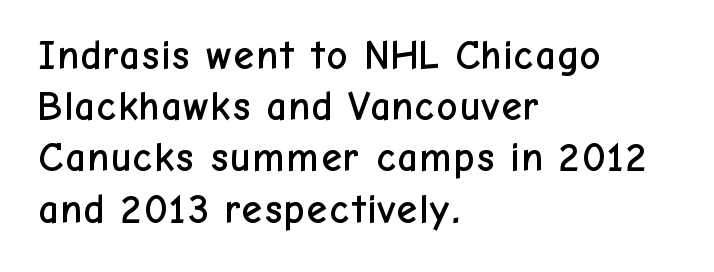
Q: Is the text italic (slanted)? A: No, it is upright.
Q: Is the typeface a serif or a sans-serif typeface? A: Sans-serif.
Q: Is the text underlined? A: No.
Q: How is the paragraph aligned? A: Left-aligned.
Q: Is the spacing between letters normal or unusually wide? A: Normal.
Q: Is the spacing between lines tight, normal or loose? A: Normal.
Q: Width (condensed, normal, or wide)? A: Normal.
Q: Stroke contrast? A: Low.
Q: x-height? A: Medium.
Q: Monospaced? A: No.
